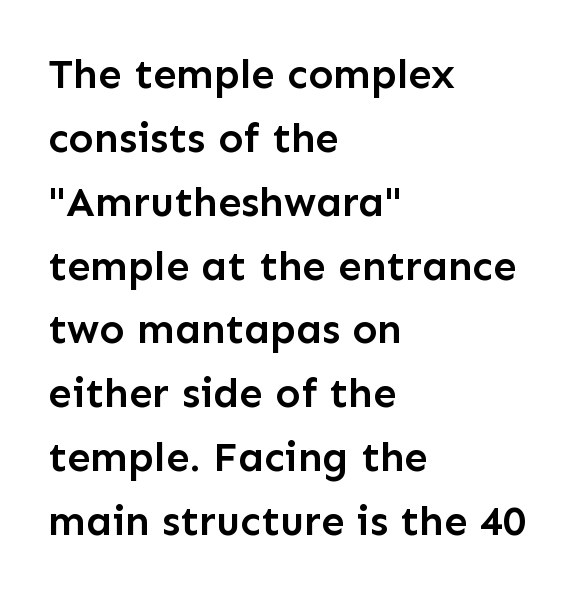
{"serif": "no", "italic": "no", "bold": "semi", "weight": "semibold", "width": "normal", "stroke_contrast": "low", "x_height": "medium", "monospaced": "no", "underline": "no", "align": "left", "line_spacing": "normal", "line_spacing_ratio": 1.52, "letter_spacing": "normal", "letter_spacing_em": 0.0, "glyph_px": 42}
